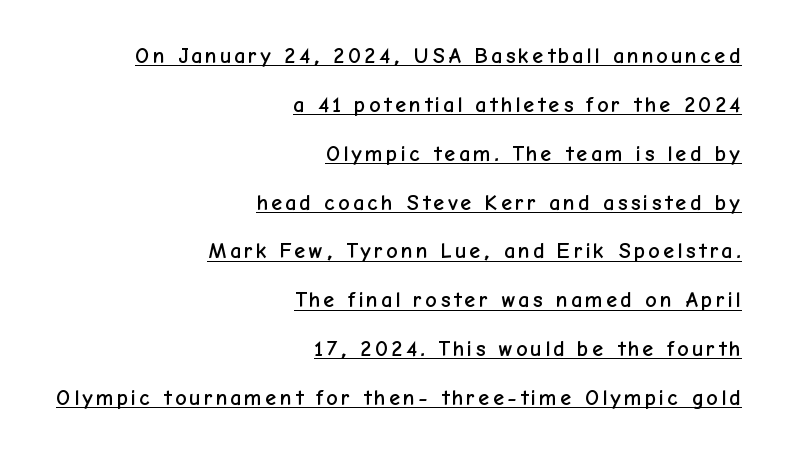
Q: Is the text italic (slanted)? A: No, it is upright.
Q: Is the text underlined? A: Yes.
Q: How is the paragraph aligned? A: Right-aligned.
Q: Is the spacing between lines tight, normal or loose? A: Loose.
